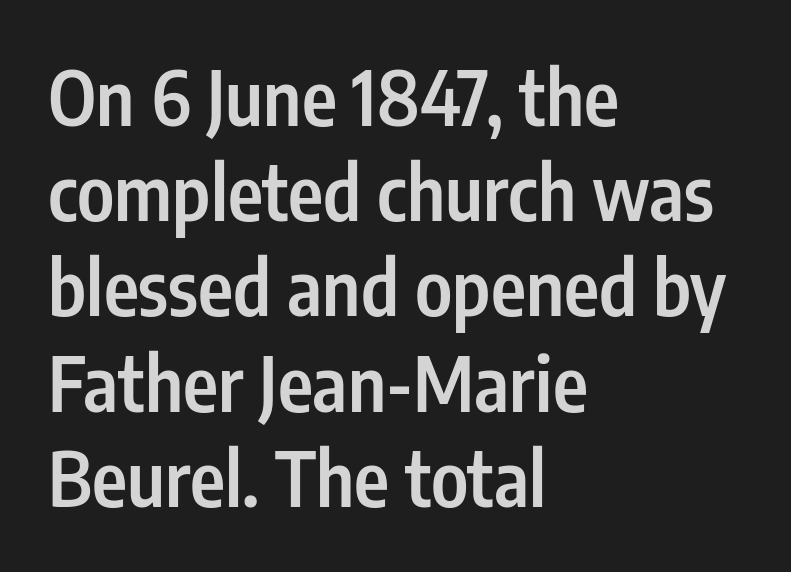
The image shows 75 px semibold, condensed sans-serif type, upright; set left-aligned, normal line spacing (1.27x), normal letter spacing, not underlined; low stroke contrast and a medium x-height.
